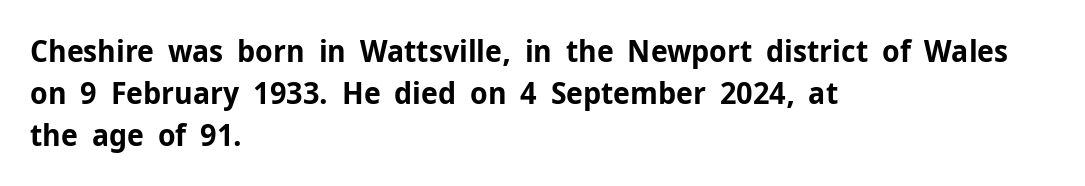
Q: Is the text bold? A: Yes.
Q: Is the text italic (slanted)? A: No, it is upright.
Q: Is the typeface a serif or a sans-serif typeface? A: Sans-serif.
Q: Is the text underlined? A: No.
Q: How is the paragraph aligned? A: Left-aligned.
Q: Is the spacing between letters normal or unusually wide? A: Normal.
Q: Is the spacing between lines tight, normal or loose? A: Normal.
Q: Width (condensed, normal, or wide)? A: Normal.
Q: Stroke contrast? A: Low.
Q: x-height? A: Medium.
Q: Monospaced? A: No.
